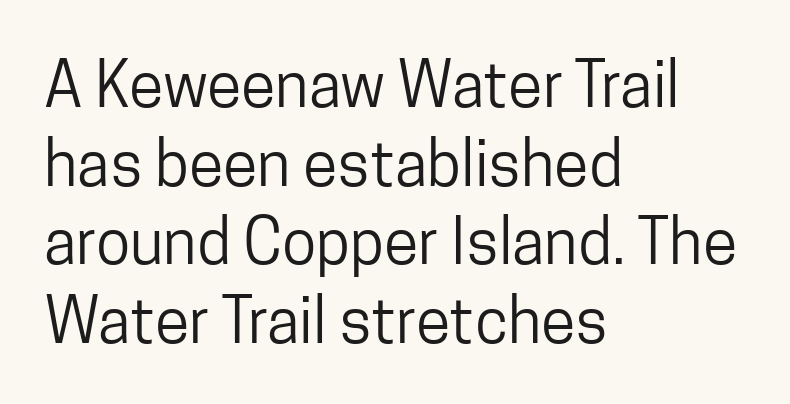
The image shows 63 px regular-weight, condensed sans-serif type, upright; set left-aligned, normal line spacing (1.25x), normal letter spacing, not underlined; low stroke contrast and a medium x-height.
